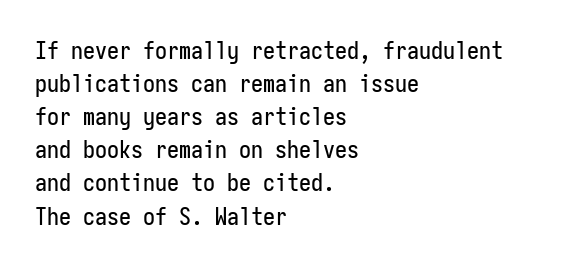
The lines are quadded left. Does extra space separate the letters? No, they use regular spacing. Tall strokes in this sample are plumb rather than angled. Notice how descenders clear the ascenders below comfortably — that's standard leading. This rendering features lettering with no underline.
